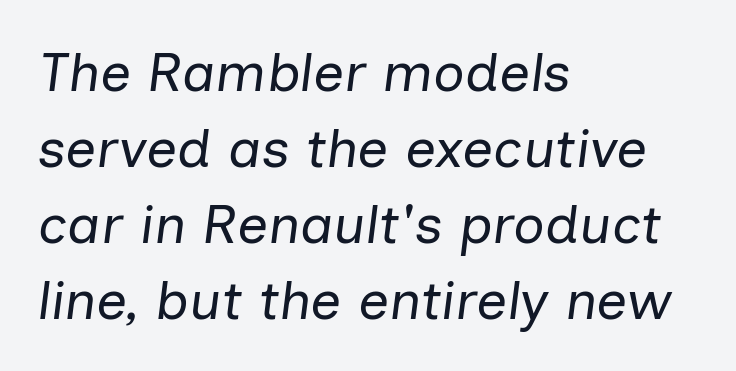
The image shows 55 px regular-weight type, italic (leaning right); set left-aligned, normal line spacing (1.38x), normal letter spacing, not underlined; low stroke contrast and a medium x-height.
